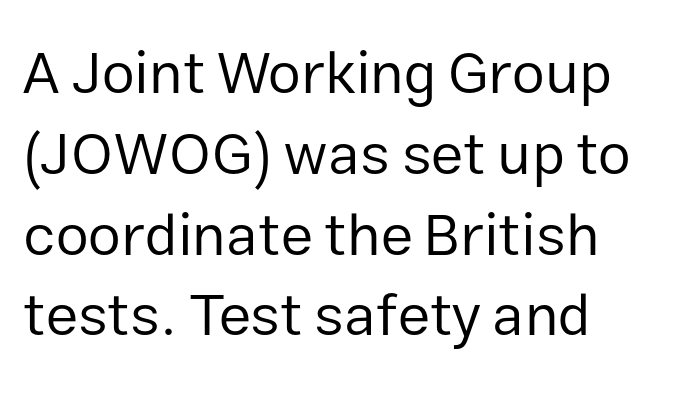
Q: Is the text bold? A: No.
Q: Is the text italic (slanted)? A: No, it is upright.
Q: Is the typeface a serif or a sans-serif typeface? A: Sans-serif.
Q: Is the text underlined? A: No.
Q: How is the paragraph aligned? A: Left-aligned.
Q: Is the spacing between letters normal or unusually wide? A: Normal.
Q: Is the spacing between lines tight, normal or loose? A: Normal.
Q: Width (condensed, normal, or wide)? A: Normal.
Q: Stroke contrast? A: Low.
Q: x-height? A: Medium.
Q: Monospaced? A: No.
